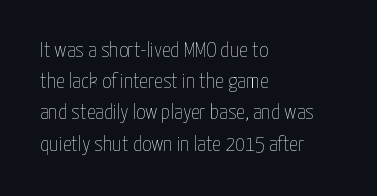
Every row of glyphs begins at an identical x-position on the left. The typesetting does not lean heavy: it is not bold. One glance says typical: line gaps are just what's usual. Underlining? Definitely not there.
